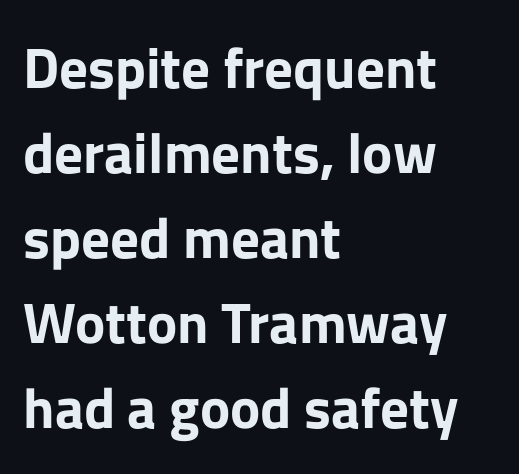
The image shows 57 px bold sans-serif type, upright; set left-aligned, normal line spacing (1.49x), normal letter spacing, not underlined; low stroke contrast and a medium x-height.
